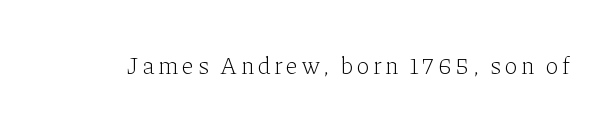
The image shows 24 px text type, upright; set not underlined.
